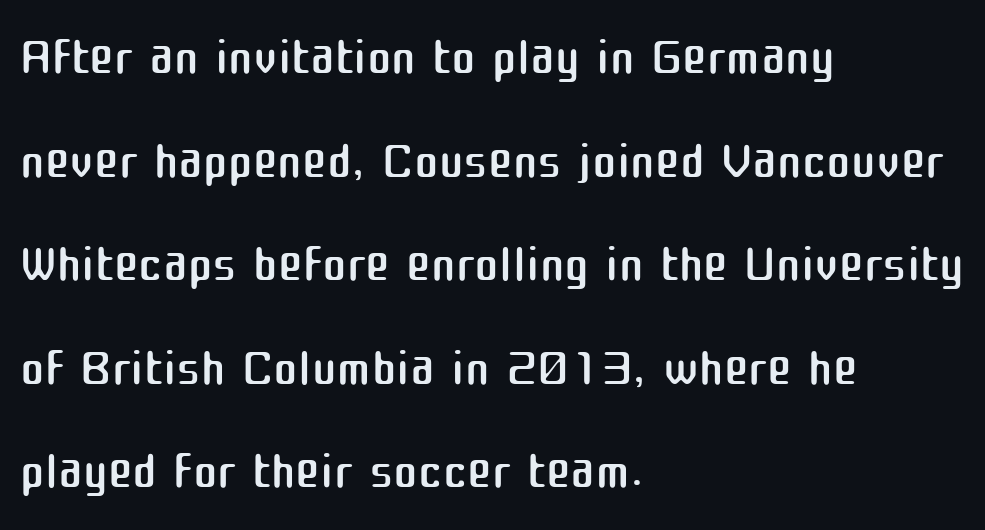
{"serif": "no", "italic": "no", "bold": "no", "weight": "regular", "width": "normal", "stroke_contrast": "medium", "x_height": "medium", "monospaced": "no", "underline": "no", "align": "left", "line_spacing": "normal", "line_spacing_ratio": 1.4, "letter_spacing": "normal", "letter_spacing_em": 0.0, "glyph_px": 74}
